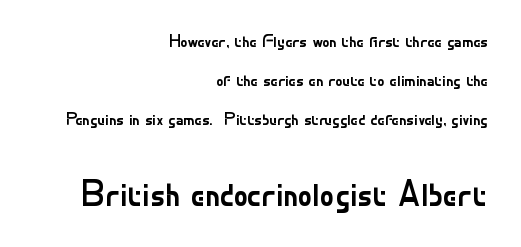
{"serif": "no", "italic": "no", "bold": "no", "weight": "regular", "width": "normal", "stroke_contrast": "low", "x_height": "small", "monospaced": "no", "underline": "no", "align": "right", "line_spacing": "loose", "line_spacing_ratio": 2.16, "letter_spacing": "normal", "letter_spacing_em": 0.0, "larger_block": "second", "size_ratio": 2.0, "glyph_px": 36}
